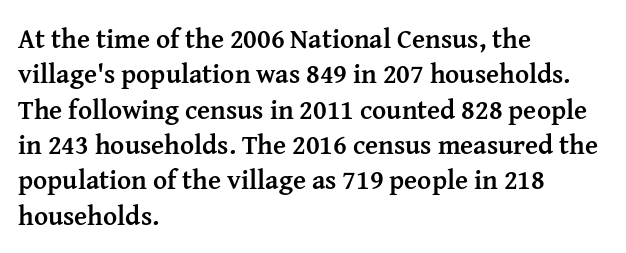
{"italic": "no", "bold": "yes", "underline": "no", "align": "left", "line_spacing": "normal", "line_spacing_ratio": 1.31, "letter_spacing": "normal", "letter_spacing_em": 0.0, "glyph_px": 27}
